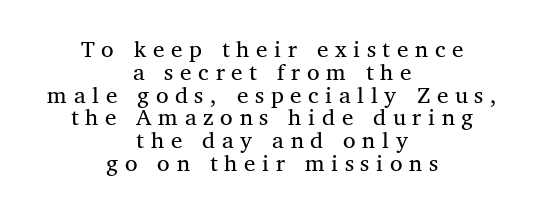
Line starts and ends both wander, symmetrically. Words float on clear page, feet unadorned. The designer dialed line spacing down below the default. Inter-character spacing is expanded well beyond the font's built-in metrics.
